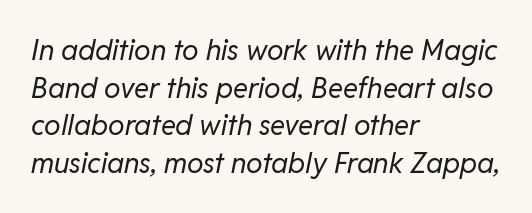
The image shows 28 px regular-weight type, italic (leaning right); set left-aligned, normal line spacing (1.34x), normal letter spacing, not underlined; low stroke contrast and a medium x-height.
